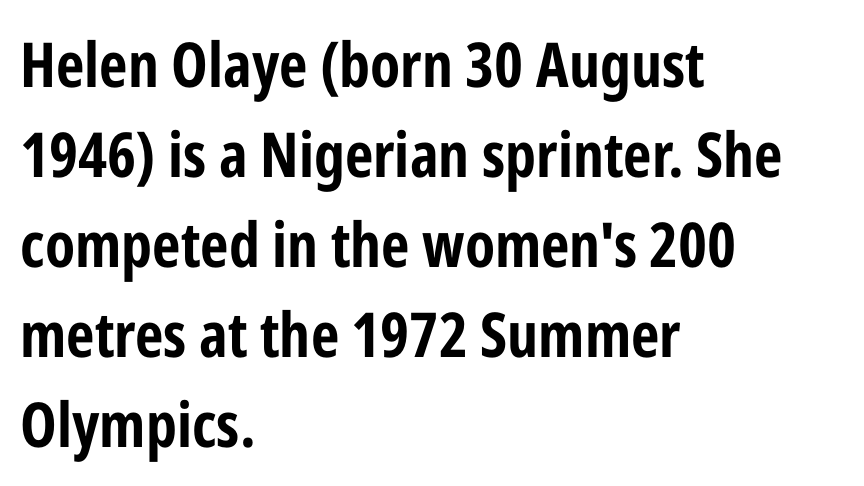
The image shows 62 px bold, condensed sans-serif type, upright; set left-aligned, normal line spacing (1.45x), normal letter spacing, not underlined; low stroke contrast and a medium x-height.
